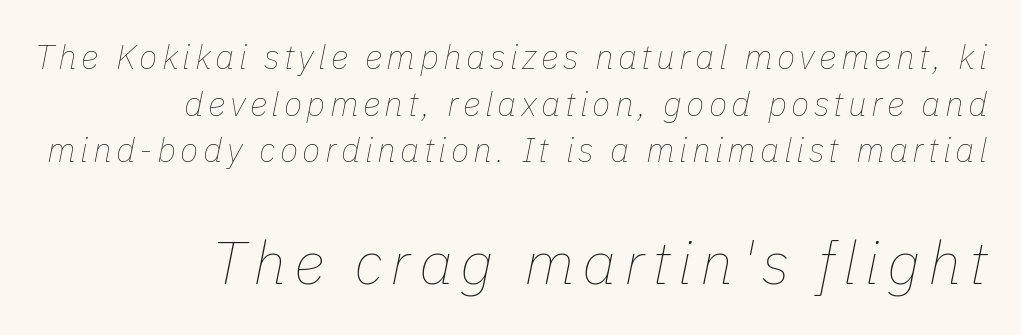
The image shows 60 px thin type, italic (leaning right); set right-aligned, normal line spacing (1.37x), not underlined; the second (bottom) block is 1.76x larger; low stroke contrast and a medium x-height.
